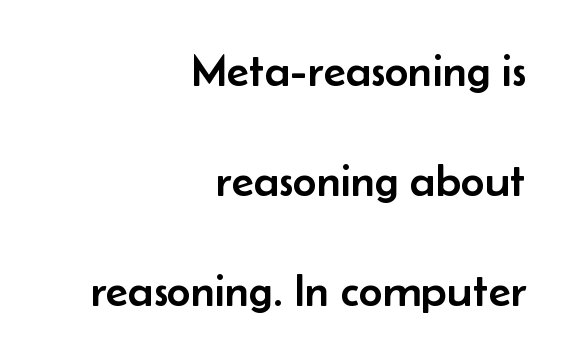
Q: Is the text italic (slanted)? A: No, it is upright.
Q: Is the typeface a serif or a sans-serif typeface? A: Sans-serif.
Q: Is the text underlined? A: No.
Q: How is the paragraph aligned? A: Right-aligned.
Q: Is the spacing between letters normal or unusually wide? A: Normal.
Q: Is the spacing between lines tight, normal or loose? A: Loose.
Q: Width (condensed, normal, or wide)? A: Normal.
Q: Stroke contrast? A: Low.
Q: x-height? A: Small.
Q: Monospaced? A: No.
